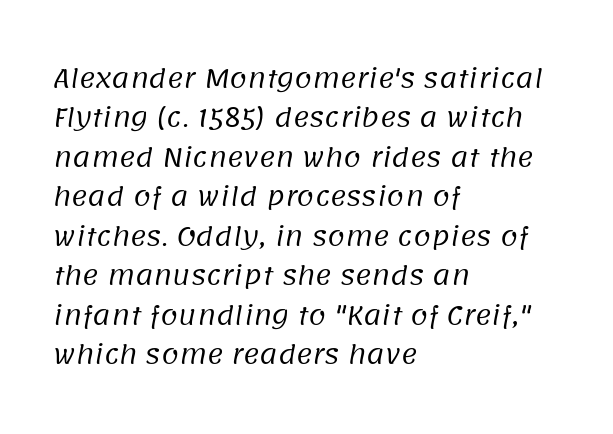
Q: Is the text bold? A: No.
Q: Is the text underlined? A: No.
Q: How is the paragraph aligned? A: Left-aligned.
Q: Is the spacing between letters normal or unusually wide? A: Normal.
Q: Is the spacing between lines tight, normal or loose? A: Normal.
